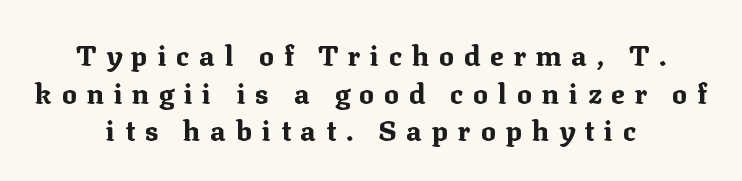
The image shows 28 px bold serif type, upright; set centered, normal line spacing (1.34x), unusually wide letter spacing (+0.35 em), not underlined; medium stroke contrast and a medium x-height.
